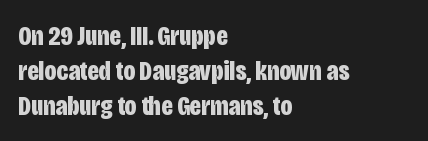
The image shows 28 px bold, condensed sans-serif type, upright; set left-aligned, normal line spacing (1.25x), normal letter spacing, not underlined; low stroke contrast and a large x-height.
